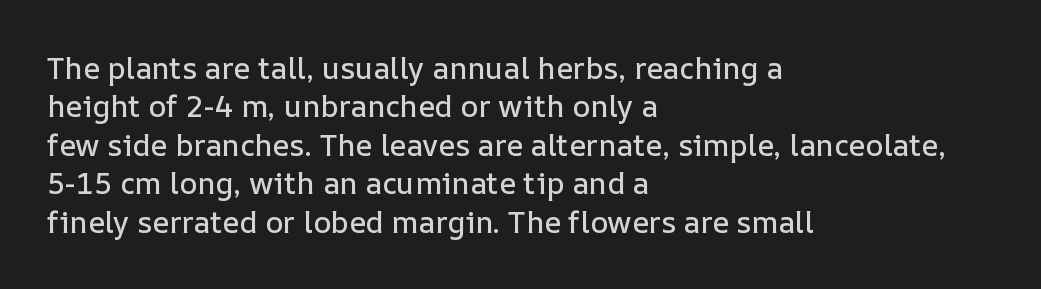
The image shows 30 px text type, upright; set left-aligned, normal line spacing (1.28x), normal letter spacing, not underlined; low stroke contrast and a medium x-height.
